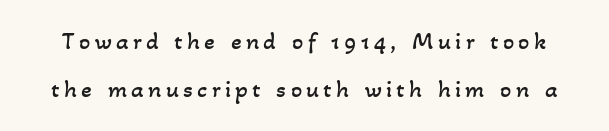
{"bold": "no", "underline": "no", "line_spacing": "loose", "line_spacing_ratio": 1.94, "glyph_px": 25}
